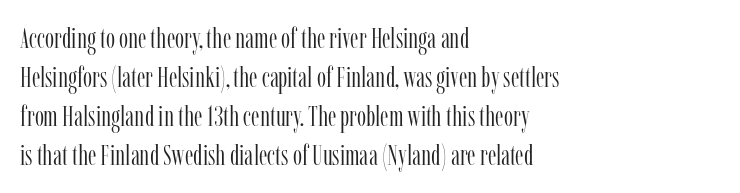
Ascenders rise straight up at ninety degrees. The letters advance in unequal steps, a hallmark of proportional type. Weight: in the light-to-regular range. The passage shown stacks its lines at a standard gap. The text block is weighted toward the left margin, trailing off unevenly rightward.
